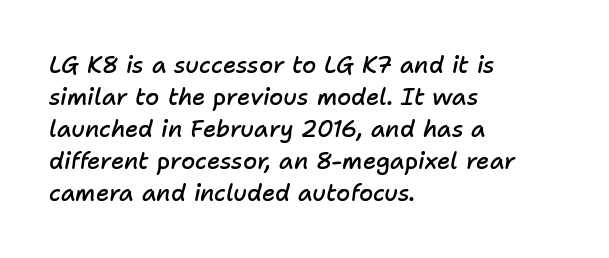
How would I describe the line gaps? Plain and ordinary. Teacher's note: observe the even left margin — that is flush-left alignment. Look at the stroke-to-counter ratio: somewhat heavy, a semibold. Between one letter and the next there's only the usual sliver of space.
